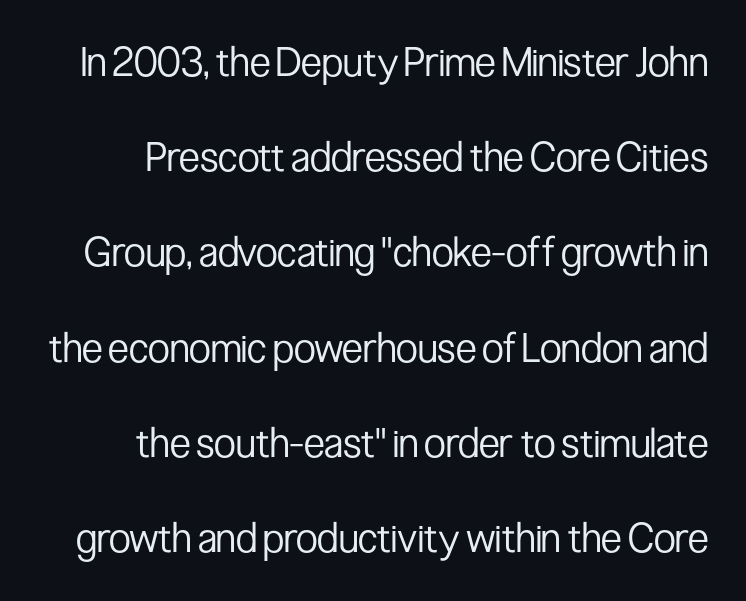
{"serif": "no", "italic": "no", "bold": "no", "weight": "regular", "width": "condensed", "stroke_contrast": "low", "x_height": "medium", "monospaced": "no", "underline": "no", "line_spacing": "loose", "line_spacing_ratio": 2.38, "letter_spacing": "normal", "letter_spacing_em": 0.0, "glyph_px": 40}
